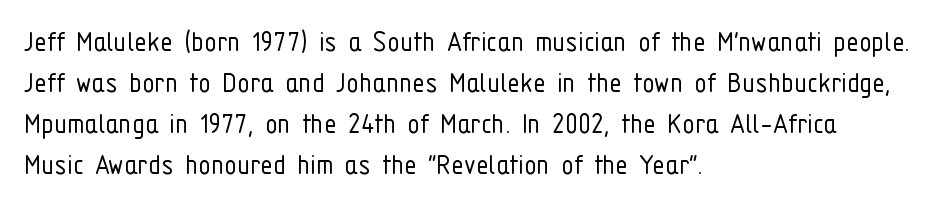
What kind of face is this? One without serifs — a sans. Does the copy run flush right? No — it runs flush left. Heaviness? Minimal to ordinary, like unemphasized prose. Proportional: the letters do not fall into vertical columns. The words here are not underlined. One glance says typical: line gaps are just what's usual.
